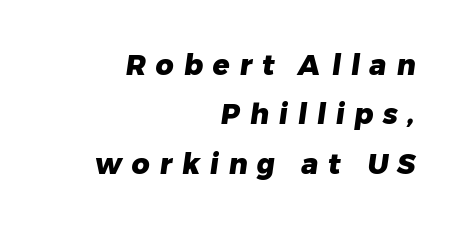
Look at the tracking — it's clearly loosened, letters drifting apart. The rag falls on the left side of this text block. Check under the words: just untouched page. The characters look thick and weighty, a clear bold.
